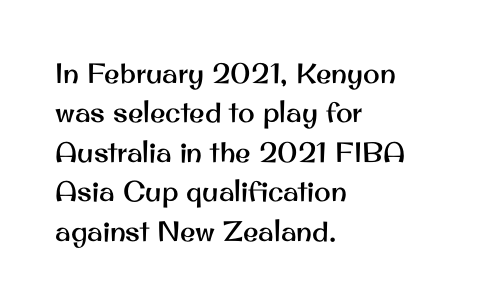
Q: Is the text italic (slanted)? A: No, it is upright.
Q: Is the typeface a serif or a sans-serif typeface? A: Sans-serif.
Q: Is the text underlined? A: No.
Q: How is the paragraph aligned? A: Left-aligned.
Q: Is the spacing between letters normal or unusually wide? A: Normal.
Q: Is the spacing between lines tight, normal or loose? A: Normal.
Q: Width (condensed, normal, or wide)? A: Normal.
Q: Stroke contrast? A: Medium.
Q: x-height? A: Small.
Q: Monospaced? A: No.
